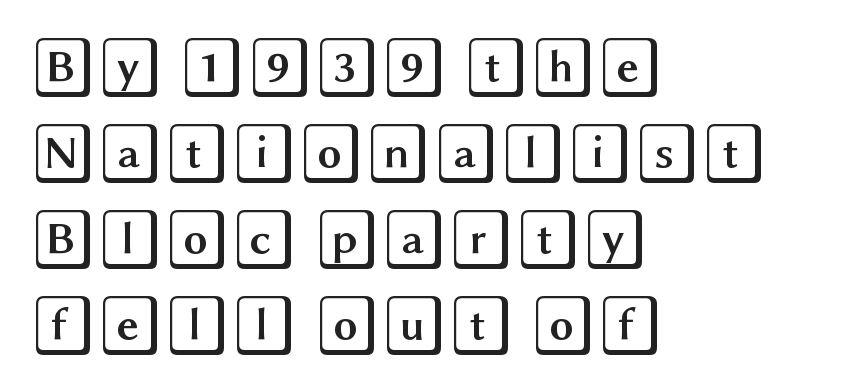
The image shows 61 px wide type, upright; set left-aligned, normal line spacing (1.41x), normal letter spacing, not underlined; a large x-height.
